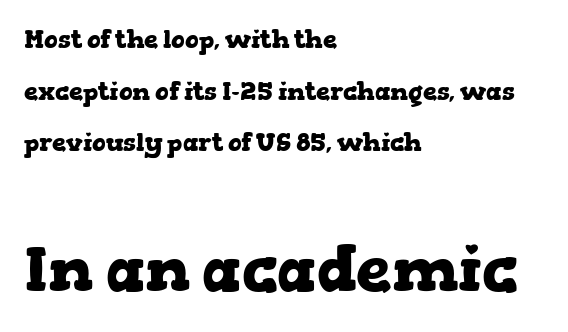
The image shows 63 px heavy, wide serif type, upright; set left-aligned, loose line spacing (2.07x), normal letter spacing, not underlined; the second (bottom) block is 2.52x larger; low stroke contrast and a medium x-height.
